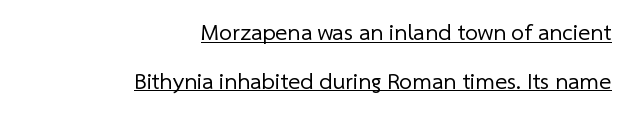
On a weight scale, this lands at 450 or below. The passage shown is underscored from start to finish. This block would shrink considerably if given ordinary leading; it's expanded now. Between one letter and the next there's only the usual sliver of space.
